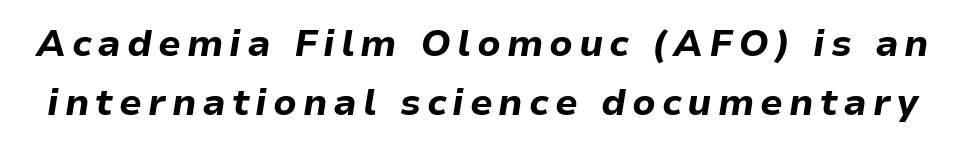
Q: Is the text bold? A: Yes.
Q: Is the text italic (slanted)? A: Yes, it leans right by about 9 degrees.
Q: Is the text underlined? A: No.
Q: Is the spacing between lines tight, normal or loose? A: Normal.
Q: Width (condensed, normal, or wide)? A: Normal.
Q: Stroke contrast? A: Low.
Q: x-height? A: Medium.
Q: Monospaced? A: No.
